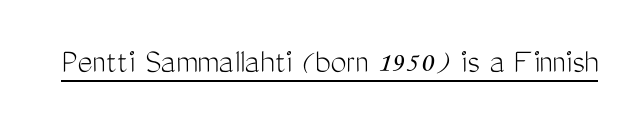
A typesetter would call this zero additional tracking. Looks like regular typesetting: each glyph gets only the width it needs. The passage shown is underscored from start to finish. In terms of letterform style, serifs are entirely absent. Vertical stems look standard width or narrower in stroke.
